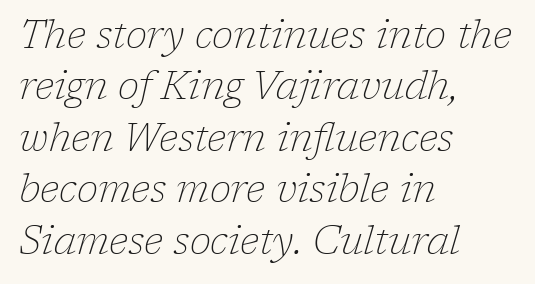
{"serif": "yes", "italic": "yes", "lean": "right", "slant_degrees": 17, "bold": "no", "weight": "thin", "width": "normal", "stroke_contrast": "low", "x_height": "medium", "monospaced": "no", "underline": "no", "align": "left", "line_spacing": "normal", "line_spacing_ratio": 1.32, "letter_spacing": "normal", "letter_spacing_em": 0.0, "glyph_px": 39}
